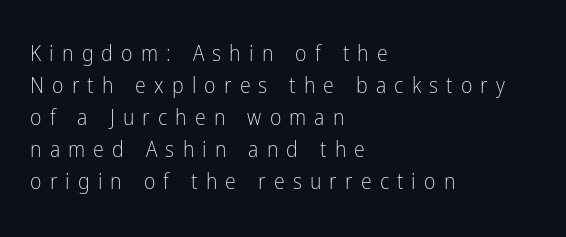
Q: Is the text bold? A: No.
Q: Is the text italic (slanted)? A: No, it is upright.
Q: Is the text underlined? A: No.
Q: How is the paragraph aligned? A: Left-aligned.
Q: Is the spacing between letters normal or unusually wide? A: Unusually wide.
Q: Is the spacing between lines tight, normal or loose? A: Normal.
